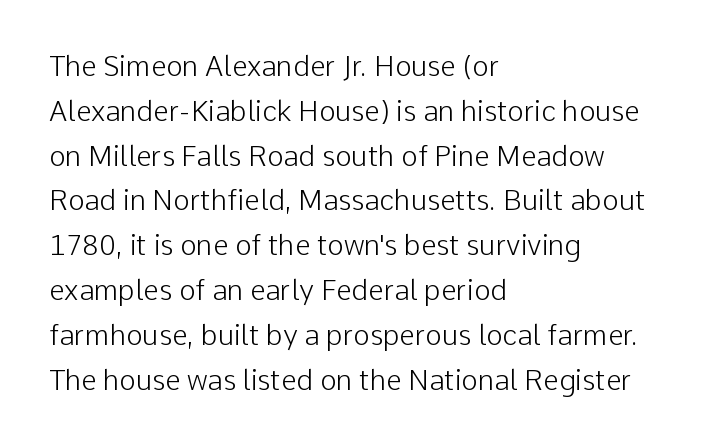
The image shows 28 px light sans-serif type, upright; set left-aligned, normal line spacing (1.6x), normal letter spacing, not underlined; low stroke contrast and a medium x-height.
